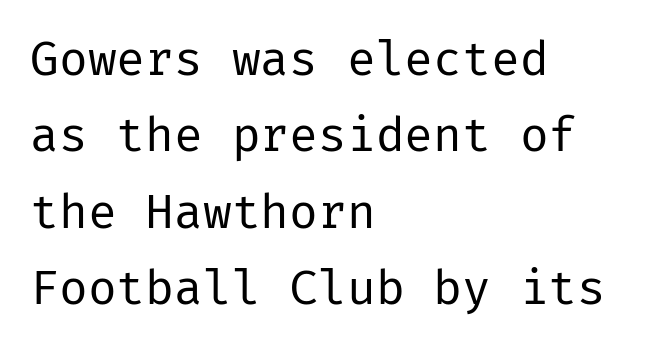
{"serif": "no", "italic": "no", "bold": "no", "weight": "regular", "width": "normal", "stroke_contrast": "low", "x_height": "medium", "underline": "no", "align": "left", "line_spacing": "normal", "line_spacing_ratio": 1.59, "letter_spacing": "normal", "letter_spacing_em": 0.0, "glyph_px": 48}
